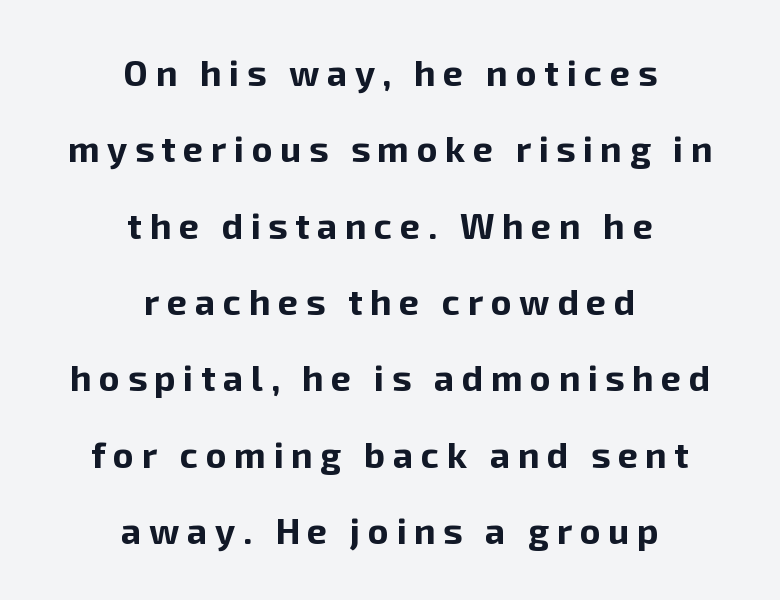
Q: Is the text bold? A: Yes.
Q: Is the text italic (slanted)? A: No, it is upright.
Q: Is the typeface a serif or a sans-serif typeface? A: Sans-serif.
Q: Is the text underlined? A: No.
Q: How is the paragraph aligned? A: Centered.
Q: Is the spacing between letters normal or unusually wide? A: Unusually wide.
Q: Is the spacing between lines tight, normal or loose? A: Loose.
Q: Width (condensed, normal, or wide)? A: Normal.
Q: Stroke contrast? A: Low.
Q: x-height? A: Medium.
Q: Monospaced? A: No.
